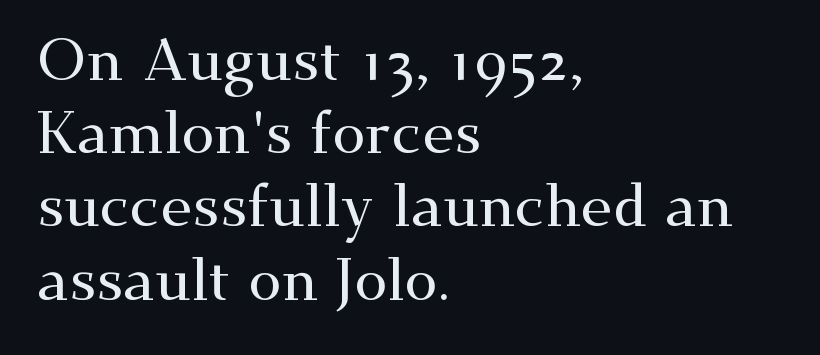
The image shows 60 px wide serif type, upright; set left-aligned, line spacing 1.22x, normal letter spacing, not underlined; medium stroke contrast and a small x-height.
